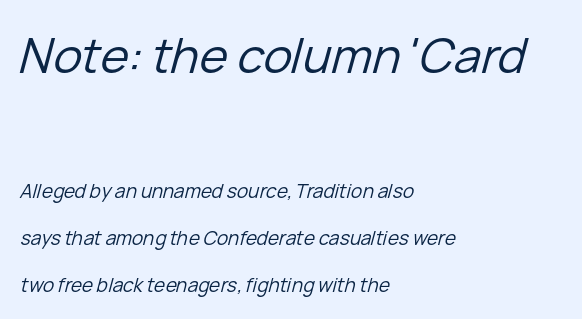
Q: Is the text bold? A: No.
Q: Is the text italic (slanted)? A: Yes, it leans right by about 15 degrees.
Q: Is the text underlined? A: No.
Q: How is the paragraph aligned? A: Left-aligned.
Q: Is the spacing between letters normal or unusually wide? A: Normal.
Q: Is the spacing between lines tight, normal or loose? A: Loose.
Q: Which block of text is set in a larger size, the first (top) or the second (bottom)? A: The first (top) one.
Q: Width (condensed, normal, or wide)? A: Normal.
Q: Stroke contrast? A: Low.
Q: x-height? A: Medium.
Q: Monospaced? A: No.
